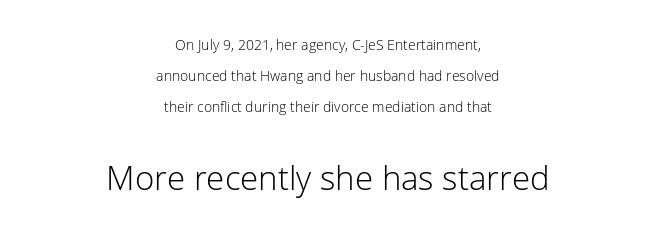
The image shows 33 px light sans-serif type, upright; set centered, loose line spacing (2.21x), normal letter spacing, not underlined; the second (bottom) block is 2.36x larger; low stroke contrast and a medium x-height.
